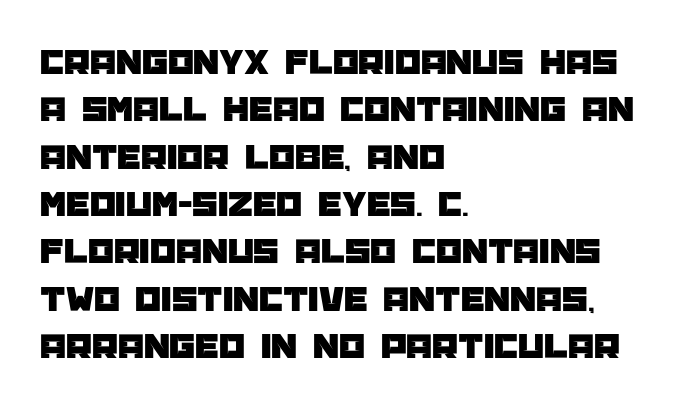
Q: Is the text italic (slanted)? A: No, it is upright.
Q: Is the typeface a serif or a sans-serif typeface? A: Sans-serif.
Q: Is the text underlined? A: No.
Q: How is the paragraph aligned? A: Left-aligned.
Q: Is the spacing between letters normal or unusually wide? A: Normal.
Q: Is the spacing between lines tight, normal or loose? A: Normal.
Q: Width (condensed, normal, or wide)? A: Normal.
Q: Stroke contrast? A: Low.
Q: x-height? A: Large.
Q: Monospaced? A: No.
